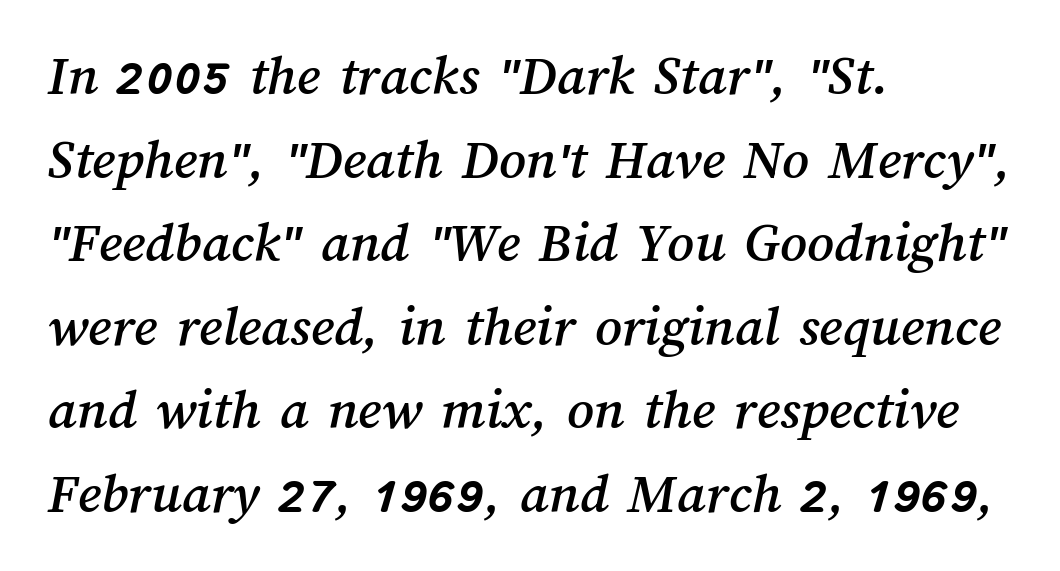
{"width": "normal", "stroke_contrast": "medium", "x_height": "medium", "monospaced": "no", "underline": "no", "align": "left", "line_spacing": "normal", "line_spacing_ratio": 1.44, "letter_spacing": "normal", "letter_spacing_em": 0.0, "glyph_px": 58}
